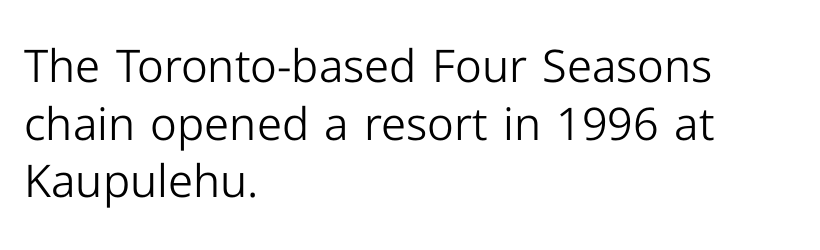
The image shows 45 px light sans-serif type, upright; set left-aligned, normal line spacing (1.28x), normal letter spacing, not underlined; low stroke contrast and a medium x-height.
